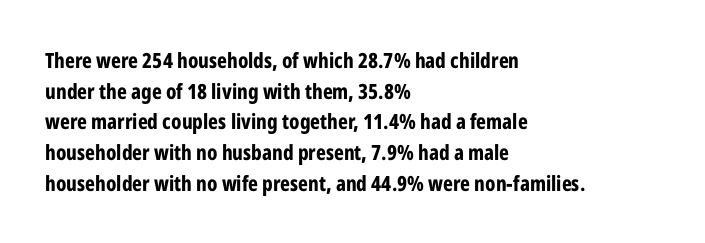
The image shows 21 px bold type, upright; set left-aligned, normal line spacing (1.46x), normal letter spacing, not underlined.
